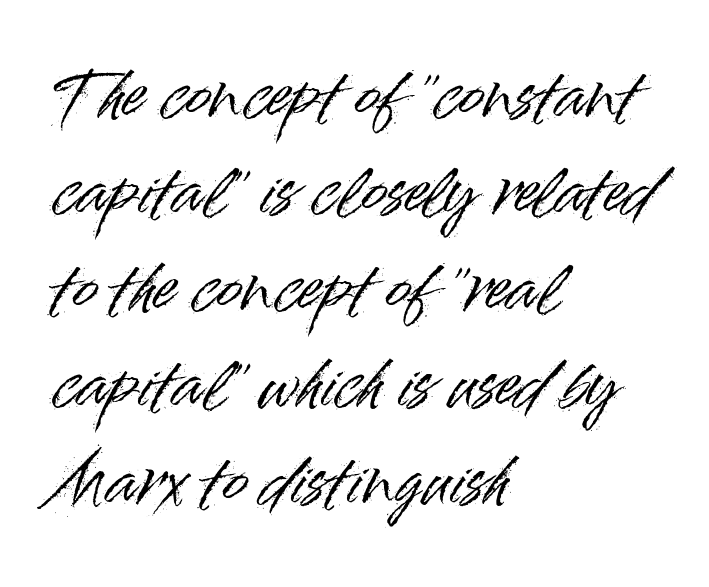
The image shows 61 px sans-serif type; set left-aligned, normal line spacing (1.58x), normal letter spacing, not underlined; high stroke contrast and a small x-height.
